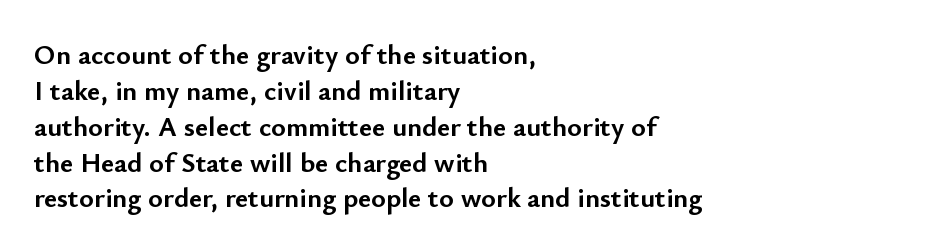
Q: Is the text bold? A: Yes.
Q: Is the text italic (slanted)? A: No, it is upright.
Q: Is the typeface a serif or a sans-serif typeface? A: Sans-serif.
Q: Is the text underlined? A: No.
Q: How is the paragraph aligned? A: Left-aligned.
Q: Is the spacing between letters normal or unusually wide? A: Normal.
Q: Is the spacing between lines tight, normal or loose? A: Normal.
Q: Width (condensed, normal, or wide)? A: Normal.
Q: Stroke contrast? A: Low.
Q: x-height? A: Small.
Q: Monospaced? A: No.
